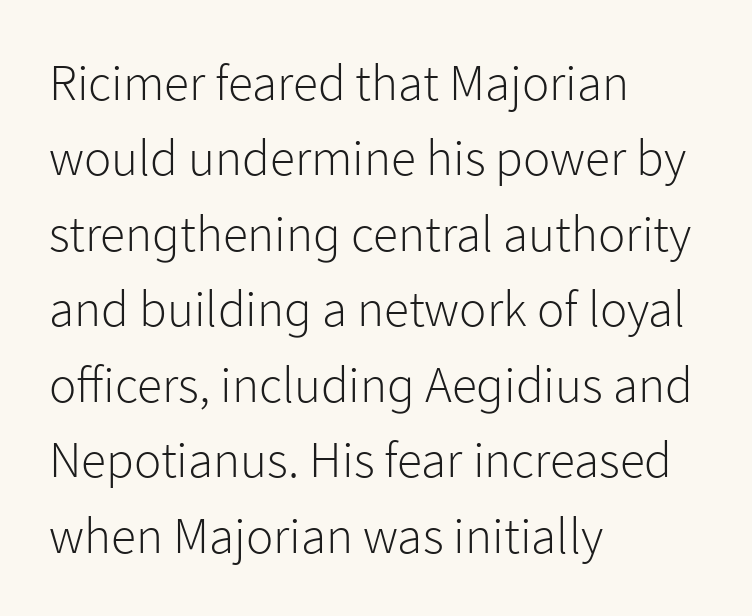
It's the straight-up-and-down kind of type. Layout note: lines flush left. The typesetting does not lean heavy: it is not bold. One glance says typical: line gaps are just what's usual. Standard letterfit; no display-style spreading of the glyphs. A bare baseline throughout the passage.
